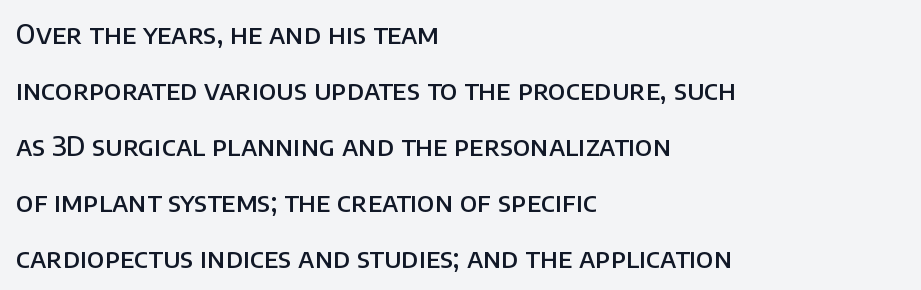
Bare-footed words on every line. Horizontally, the lines are justified to the leading edge only. Weight check: semibold — heavier than regular, not quite bold. Vertical spacing — loose.
